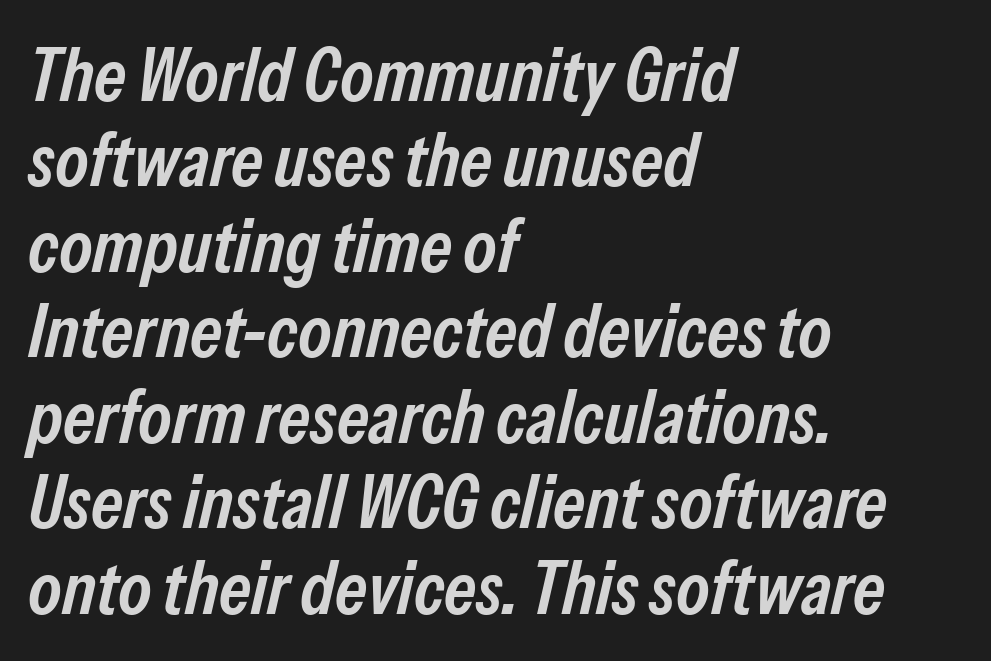
Q: Is the text bold? A: Semi-bold.
Q: Is the text italic (slanted)? A: Yes, it leans right by about 13 degrees.
Q: Is the text underlined? A: No.
Q: How is the paragraph aligned? A: Left-aligned.
Q: Is the spacing between letters normal or unusually wide? A: Normal.
Q: Is the spacing between lines tight, normal or loose? A: Tight.
Q: Width (condensed, normal, or wide)? A: Condensed.
Q: Stroke contrast? A: Low.
Q: x-height? A: Medium.
Q: Monospaced? A: No.
